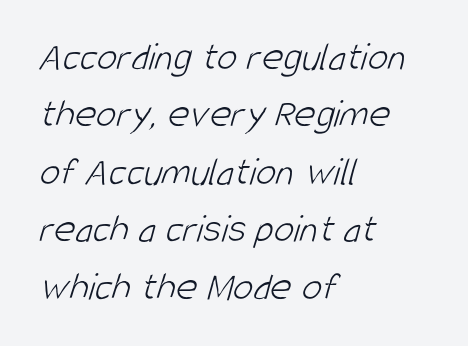
{"serif": "no", "bold": "no", "weight": "light", "width": "condensed", "stroke_contrast": "low", "x_height": "large", "monospaced": "no", "underline": "no", "align": "left", "line_spacing": "normal", "line_spacing_ratio": 1.4, "letter_spacing": "normal", "letter_spacing_em": 0.0, "glyph_px": 41}
